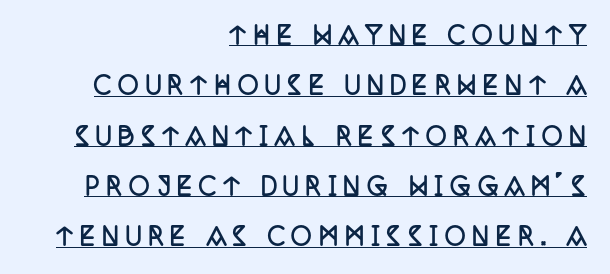
Q: Is the text bold? A: Yes.
Q: Is the text italic (slanted)? A: No, it is upright.
Q: Is the text underlined? A: Yes.
Q: How is the paragraph aligned? A: Right-aligned.
Q: Is the spacing between letters normal or unusually wide? A: Unusually wide.
Q: Is the spacing between lines tight, normal or loose? A: Loose.
